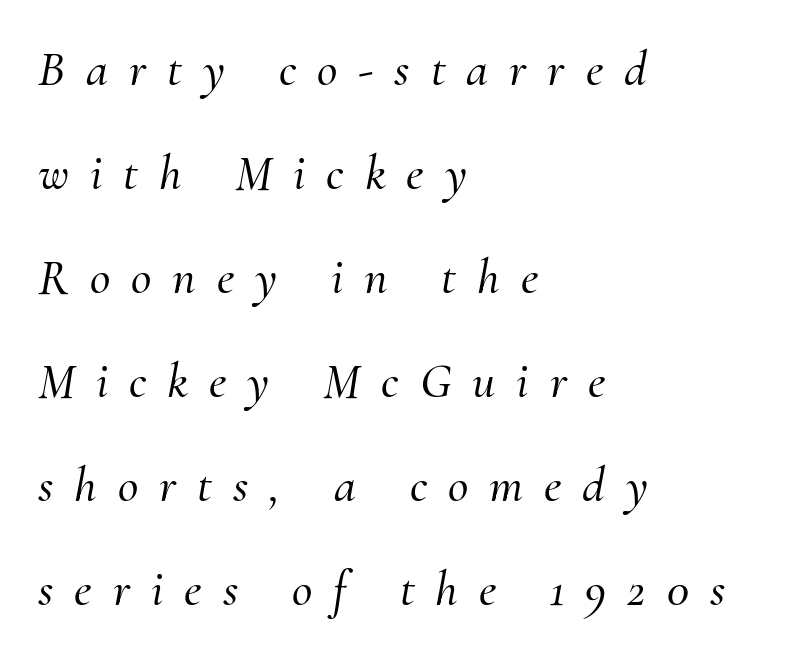
{"serif": "yes", "italic": "yes", "lean": "right", "slant_degrees": 10, "width": "normal", "stroke_contrast": "medium", "x_height": "small", "monospaced": "no", "underline": "no", "align": "left", "line_spacing": "loose", "line_spacing_ratio": 2.08, "letter_spacing": "wide", "letter_spacing_em": 0.42, "glyph_px": 50}
